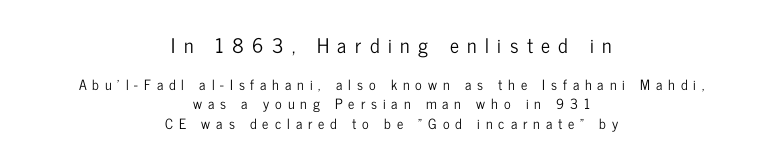
The block sitting higher on the canvas is the one with enlarged characters. Descenders are the only things crossing below the line. Regarding leading, the lines here are spaced in the standard way. Display-style spreading of the glyphs; the letterfit is very open. A student would call this center alignment; a typographer would say set centered.
